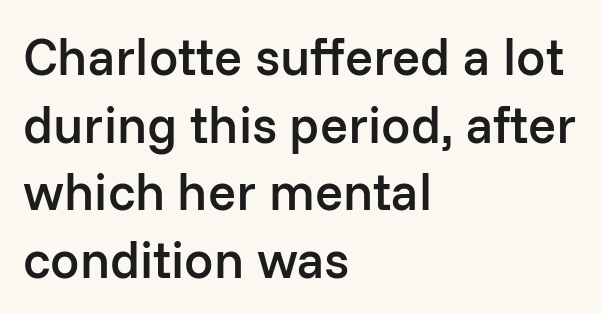
The image shows 52 px semibold sans-serif type, upright; set left-aligned, normal line spacing (1.3x), normal letter spacing, not underlined; low stroke contrast and a medium x-height.
